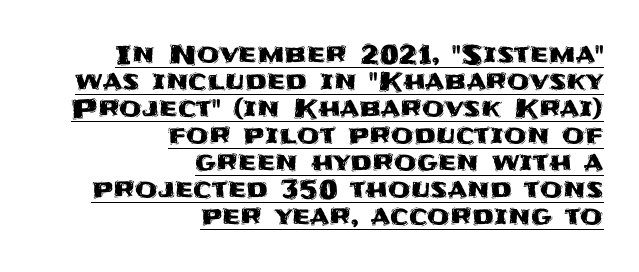
{"italic": "no", "underline": "yes", "align": "right", "line_spacing": "tight", "line_spacing_ratio": 1.04, "letter_spacing": "normal", "letter_spacing_em": 0.0, "glyph_px": 26}
